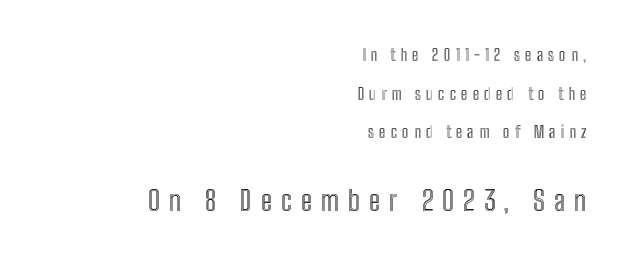
Q: Is the text italic (slanted)? A: No, it is upright.
Q: Is the text underlined? A: No.
Q: How is the paragraph aligned? A: Right-aligned.
Q: Is the spacing between letters normal or unusually wide? A: Unusually wide.
Q: Is the spacing between lines tight, normal or loose? A: Loose.
Q: Which block of text is set in a larger size, the first (top) or the second (bottom)? A: The second (bottom) one.
Q: Width (condensed, normal, or wide)? A: Condensed.
Q: x-height? A: Medium.
Q: Monospaced? A: No.
